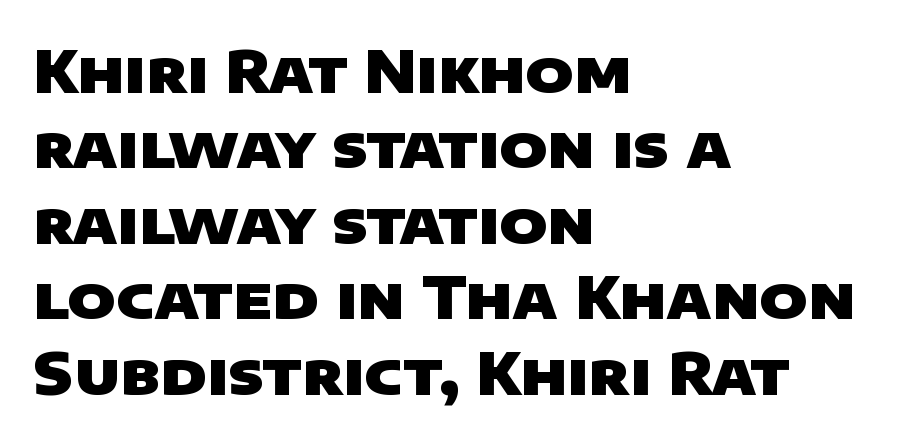
Q: Is the text bold? A: Yes.
Q: Is the typeface a serif or a sans-serif typeface? A: Sans-serif.
Q: Is the text underlined? A: No.
Q: How is the paragraph aligned? A: Left-aligned.
Q: Is the spacing between letters normal or unusually wide? A: Normal.
Q: Is the spacing between lines tight, normal or loose? A: Normal.
Q: Width (condensed, normal, or wide)? A: Wide.
Q: Stroke contrast? A: Low.
Q: x-height? A: Large.
Q: Monospaced? A: No.
